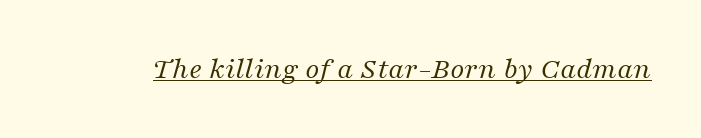
{"serif": "yes", "italic": "yes", "lean": "right", "slant_degrees": 16, "bold": "no", "weight": "regular", "width": "normal", "stroke_contrast": "medium", "x_height": "medium", "monospaced": "no", "underline": "yes", "letter_spacing": "normal", "letter_spacing_em": 0.0, "glyph_px": 31}
